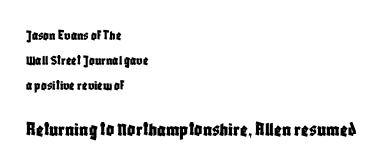
The following chunk of copy outweighs the initial chunk in type size. Does extra space separate the letters? No, they use regular spacing. These lines were composed using upright roman letters. Bare-footed words on every line. This sample is left-justified, so line endings fall wherever the words run out.
